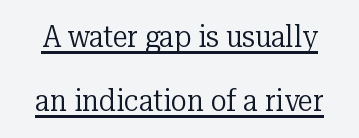
{"serif": "yes", "italic": "no", "bold": "no", "weight": "regular", "width": "normal", "stroke_contrast": "low", "x_height": "medium", "monospaced": "no", "underline": "yes", "line_spacing": "loose", "line_spacing_ratio": 2.13, "letter_spacing": "normal", "letter_spacing_em": 0.0, "glyph_px": 30}
